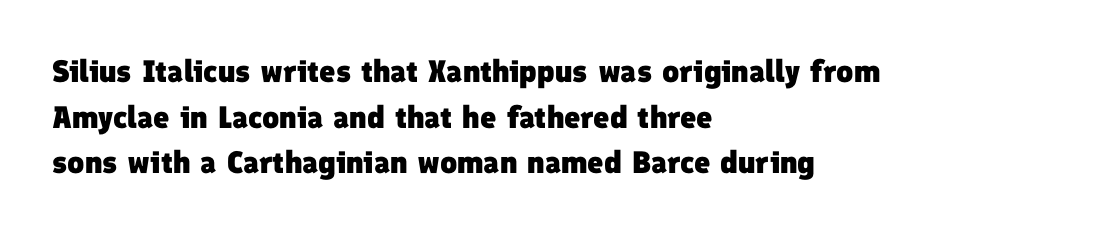
Q: Is the text bold? A: Yes.
Q: Is the typeface a serif or a sans-serif typeface? A: Sans-serif.
Q: Is the text underlined? A: No.
Q: How is the paragraph aligned? A: Left-aligned.
Q: Is the spacing between letters normal or unusually wide? A: Normal.
Q: Is the spacing between lines tight, normal or loose? A: Normal.
Q: Width (condensed, normal, or wide)? A: Normal.
Q: Stroke contrast? A: Low.
Q: x-height? A: Medium.
Q: Monospaced? A: No.
